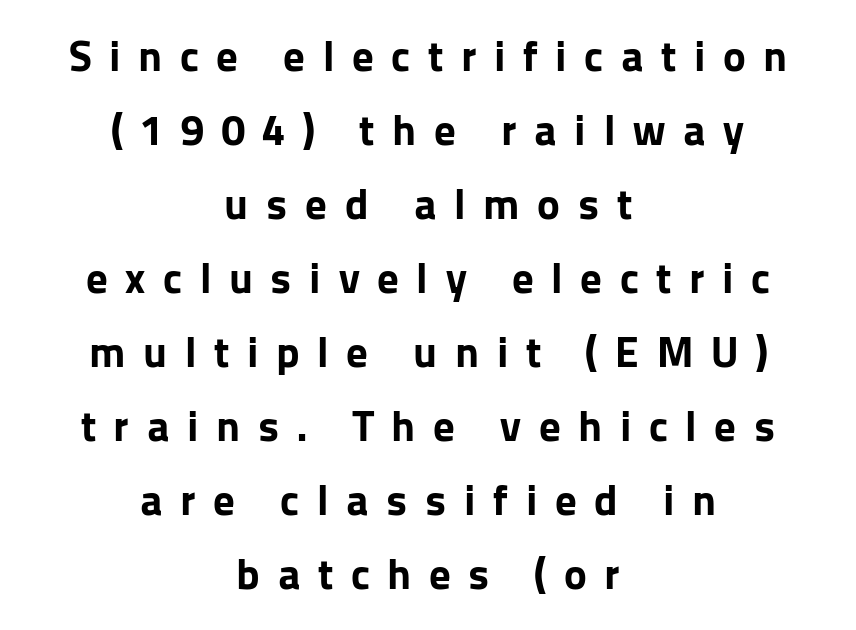
Strokes here are thick enough to call this a true bold. Has an underline been added? It has not. It's the straight-up-and-down kind of type. The face used here is a sans, in the tradition of grotesques and geometrics.
